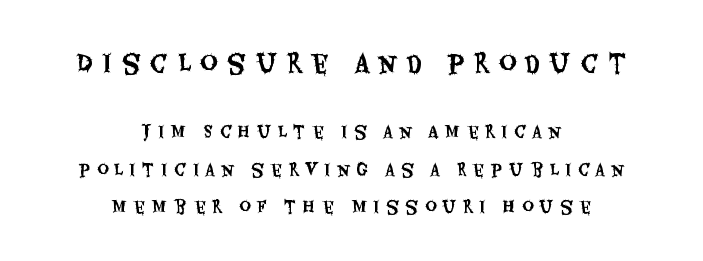
Type size steps down from the first block to the second. The paragraph has two soft edges and a firm central axis. Descenders are the only things crossing below the line. Caption: expanded tracking, letters set apart.
